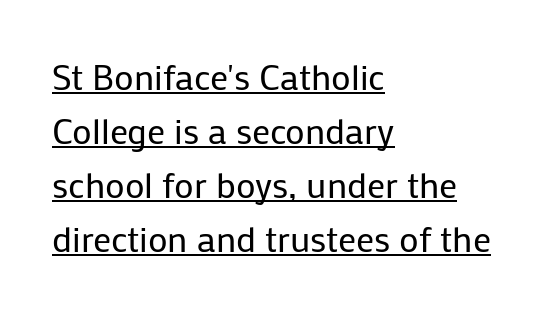
Q: Is the text bold? A: No.
Q: Is the text italic (slanted)? A: No, it is upright.
Q: Is the typeface a serif or a sans-serif typeface? A: Sans-serif.
Q: Is the text underlined? A: Yes.
Q: How is the paragraph aligned? A: Left-aligned.
Q: Is the spacing between letters normal or unusually wide? A: Normal.
Q: Is the spacing between lines tight, normal or loose? A: Normal.
Q: Width (condensed, normal, or wide)? A: Normal.
Q: Stroke contrast? A: Low.
Q: x-height? A: Medium.
Q: Monospaced? A: No.
